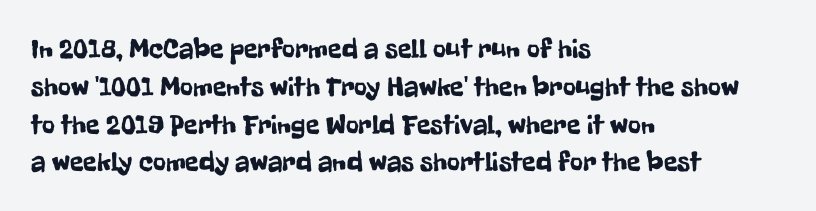
{"serif": "no", "italic": "no", "width": "condensed", "stroke_contrast": "low", "x_height": "medium", "monospaced": "no", "underline": "no", "align": "left", "line_spacing": "normal", "line_spacing_ratio": 1.35, "letter_spacing": "normal", "letter_spacing_em": 0.0, "glyph_px": 28}
